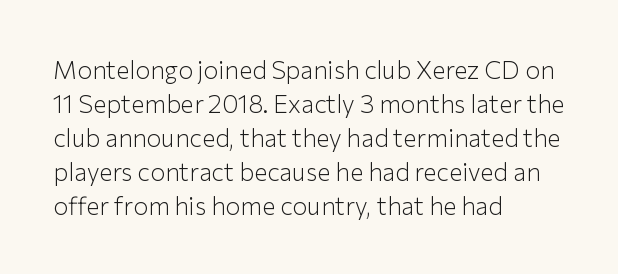
A normal amount of white space separates one row of letters from the next. Honestly, the letter spacing is just normal — you wouldn't notice it. The font's upright variant was chosen for this text. Is this a heavy cut? Hardly; it is regular or lighter. Caption: multi-line text, flush left, ragged right.
